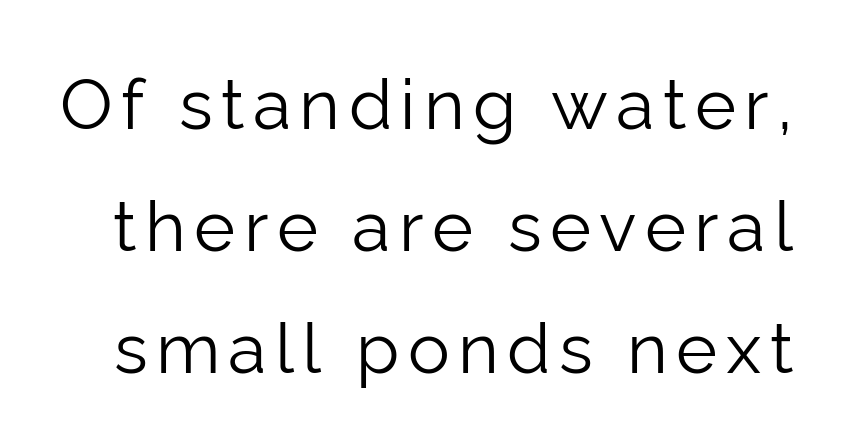
The image shows 70 px light sans-serif type, upright; set line spacing 1.74x, not underlined; low stroke contrast and a medium x-height.
